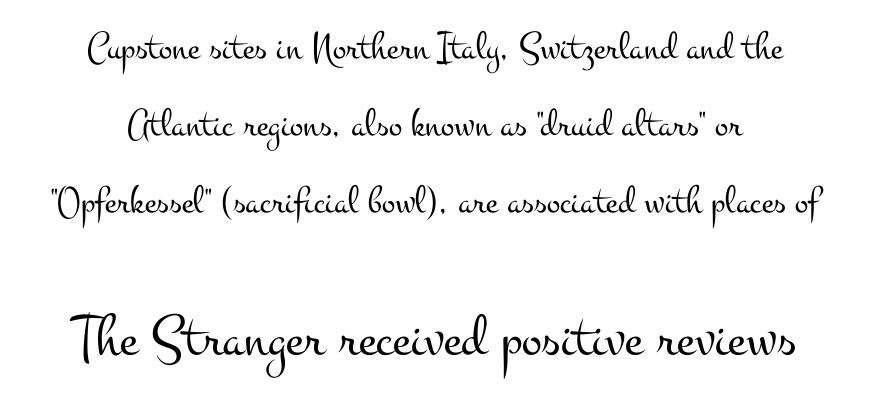
The image shows 60 px light, wide serif type; set centered, loose line spacing (1.92x), normal letter spacing, not underlined; the second (bottom) block is 1.5x larger; medium stroke contrast and a small x-height.
